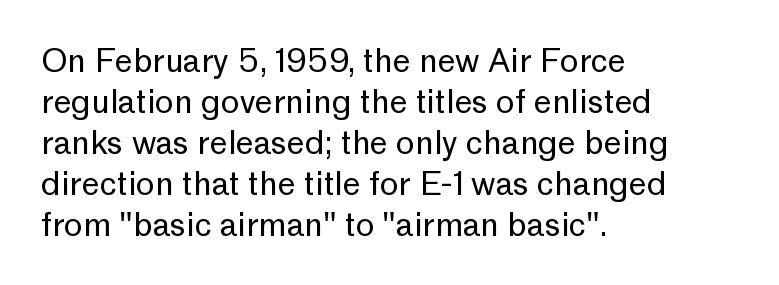
This sample is left-justified, so line endings fall wherever the words run out. Clear beneath every line of the passage. Regular leading. The letterforms sit shoulder to shoulder at normal distance. You could not count columns in this text — the font is proportionally spaced.
